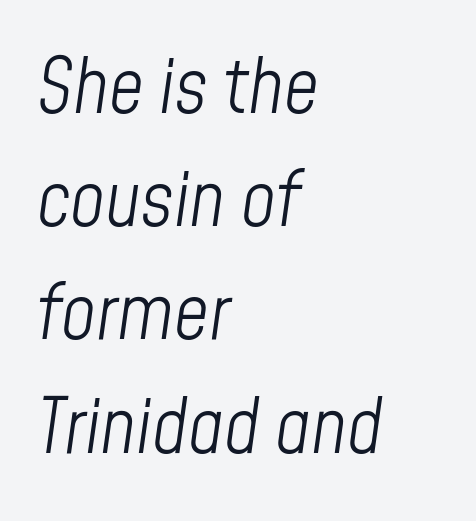
Q: Is the text bold? A: No.
Q: Is the text italic (slanted)? A: Yes, it leans right by about 8 degrees.
Q: Is the text underlined? A: No.
Q: How is the paragraph aligned? A: Left-aligned.
Q: Is the spacing between letters normal or unusually wide? A: Normal.
Q: Is the spacing between lines tight, normal or loose? A: Normal.
Q: Width (condensed, normal, or wide)? A: Condensed.
Q: Stroke contrast? A: Low.
Q: x-height? A: Medium.
Q: Monospaced? A: No.
